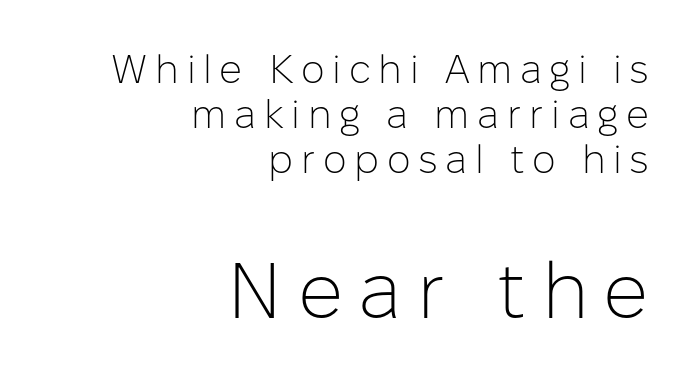
{"serif": "no", "italic": "no", "bold": "no", "weight": "light", "width": "normal", "stroke_contrast": "low", "x_height": "medium", "monospaced": "no", "underline": "no", "align": "right", "line_spacing": "tight", "line_spacing_ratio": 1.13, "larger_block": "second", "size_ratio": 1.98, "glyph_px": 79}
